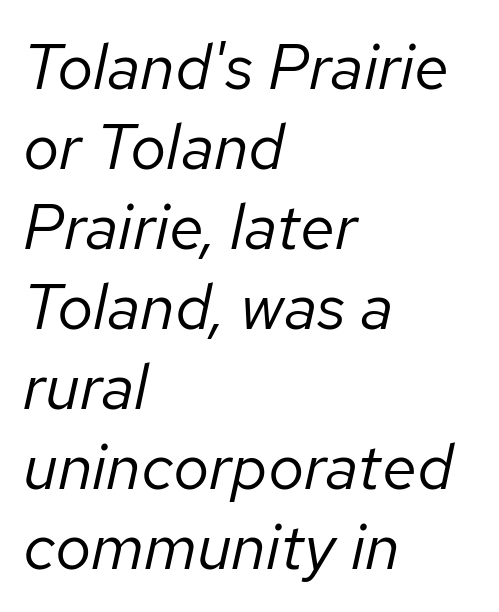
{"italic": "yes", "lean": "right", "slant_degrees": 12, "bold": "no", "weight": "regular", "width": "normal", "stroke_contrast": "low", "x_height": "medium", "monospaced": "no", "underline": "no", "align": "left", "line_spacing": "normal", "line_spacing_ratio": 1.25, "letter_spacing": "normal", "letter_spacing_em": 0.0, "glyph_px": 64}
